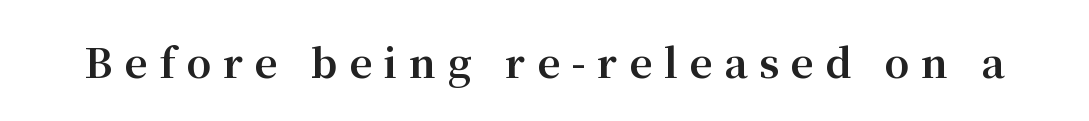
{"serif": "yes", "italic": "no", "bold": "yes", "weight": "bold", "width": "normal", "stroke_contrast": "medium", "x_height": "medium", "monospaced": "no", "underline": "no", "letter_spacing": "wide", "letter_spacing_em": 0.29, "glyph_px": 40}
